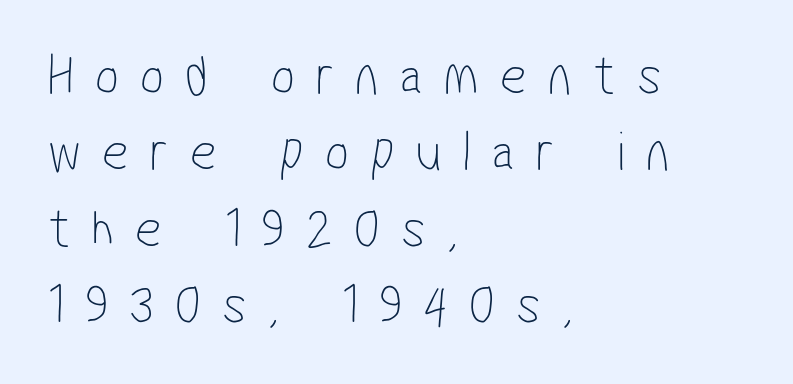
Q: Is the text bold? A: No.
Q: Is the typeface a serif or a sans-serif typeface? A: Sans-serif.
Q: Is the text underlined? A: No.
Q: How is the paragraph aligned? A: Left-aligned.
Q: Is the spacing between letters normal or unusually wide? A: Unusually wide.
Q: Is the spacing between lines tight, normal or loose? A: Normal.
Q: Width (condensed, normal, or wide)? A: Condensed.
Q: Stroke contrast? A: Low.
Q: x-height? A: Medium.
Q: Monospaced? A: No.
